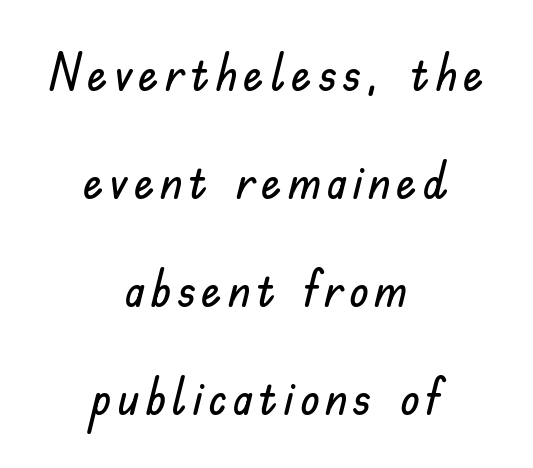
The image shows 51 px sans-serif type; set centered, loose line spacing (2.12x), not underlined; low stroke contrast and a small x-height.
